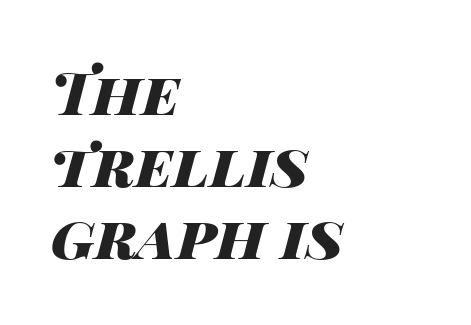
These lines are rendered in a variable-pitch font. The glyphs have the mass of a bold cut. This is oblique type, the kind used for emphasis or titles. The zone under the glyphs is completely vacant. The rag falls on the right side of this text block.
